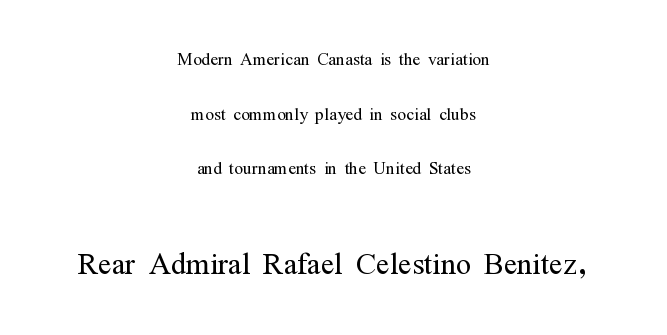
{"serif": "yes", "italic": "no", "bold": "no", "weight": "light", "width": "condensed", "stroke_contrast": "medium", "x_height": "medium", "monospaced": "no", "underline": "no", "align": "center", "line_spacing": "loose", "line_spacing_ratio": 2.37, "letter_spacing": "normal", "letter_spacing_em": 0.0, "larger_block": "second", "size_ratio": 1.74, "glyph_px": 40}
